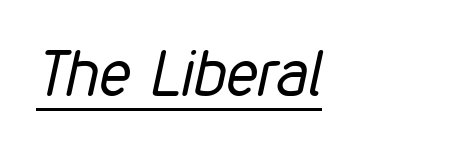
Q: Is the text bold? A: No.
Q: Is the text italic (slanted)? A: Yes, it leans right by about 12 degrees.
Q: Is the text underlined? A: Yes.
Q: How is the paragraph aligned? A: Left-aligned.
Q: Is the spacing between letters normal or unusually wide? A: Normal.
Q: Width (condensed, normal, or wide)? A: Condensed.
Q: Stroke contrast? A: Low.
Q: x-height? A: Medium.
Q: Monospaced? A: No.
